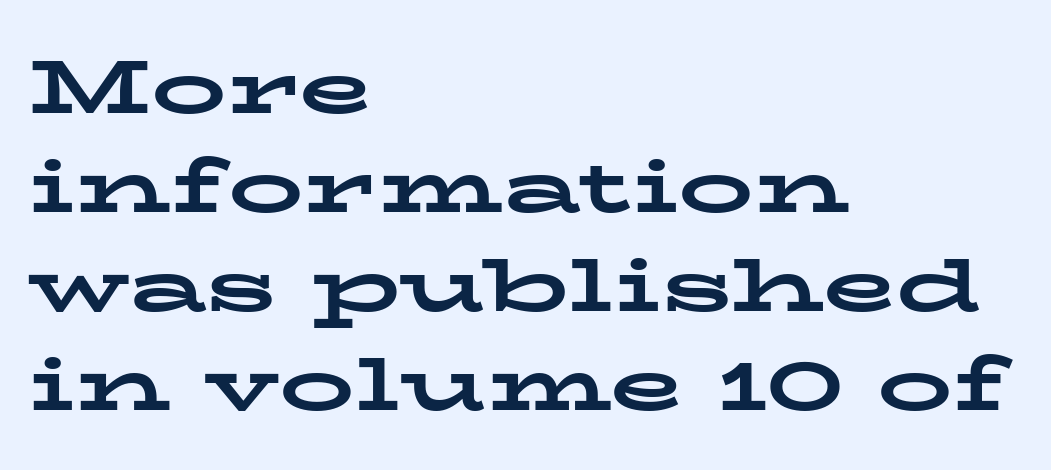
Q: Is the text bold? A: Yes.
Q: Is the text italic (slanted)? A: No, it is upright.
Q: Is the typeface a serif or a sans-serif typeface? A: Serif.
Q: Is the text underlined? A: No.
Q: How is the paragraph aligned? A: Left-aligned.
Q: Is the spacing between letters normal or unusually wide? A: Normal.
Q: Is the spacing between lines tight, normal or loose? A: Normal.
Q: Width (condensed, normal, or wide)? A: Wide.
Q: Stroke contrast? A: Low.
Q: x-height? A: Medium.
Q: Monospaced? A: No.
